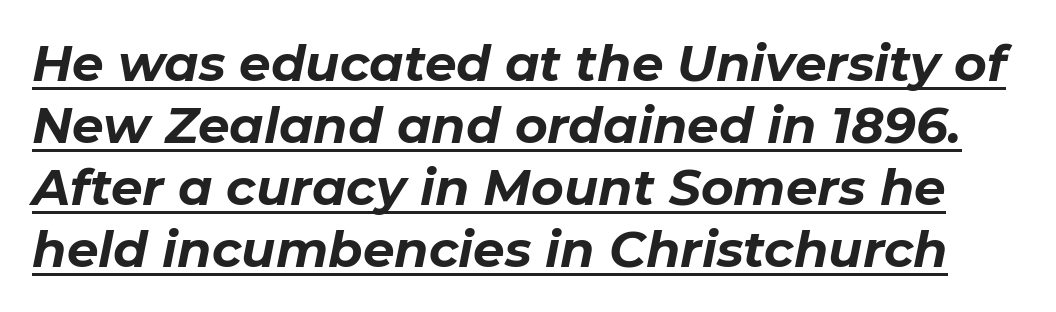
The image shows 50 px bold type, italic (leaning right); set line spacing 1.24x, normal letter spacing, underlined; low stroke contrast and a medium x-height.
